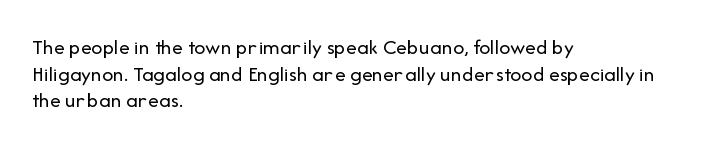
Q: Is the text bold? A: No.
Q: Is the text italic (slanted)? A: No, it is upright.
Q: Is the text underlined? A: No.
Q: How is the paragraph aligned? A: Left-aligned.
Q: Is the spacing between letters normal or unusually wide? A: Normal.
